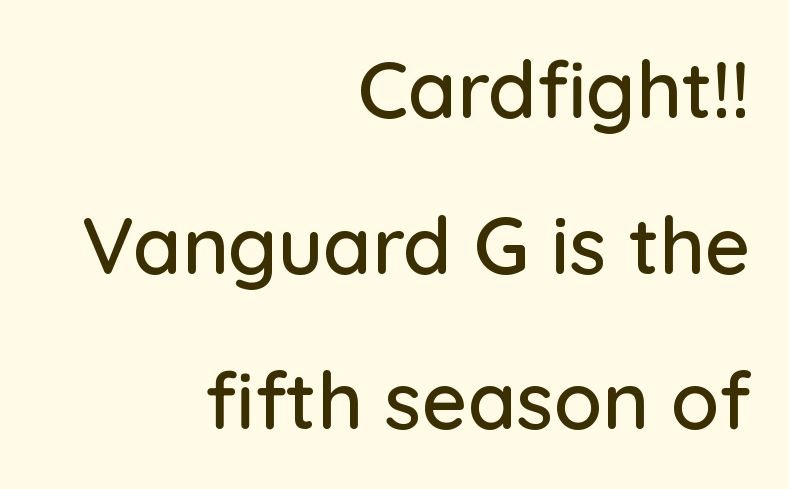
Unmarked baselines from the first word to the last. This rendering uses right alignment, leaving the left contour irregular. Students, note that the glyphs here touch the page at normal intervals. Vertically, the passage feels expansive, rows floating well apart. Look at the bottom of the vertical strokes: they stop flat, with no serifs. Each letter keeps its own natural width here, so spacing adapts to shape.
